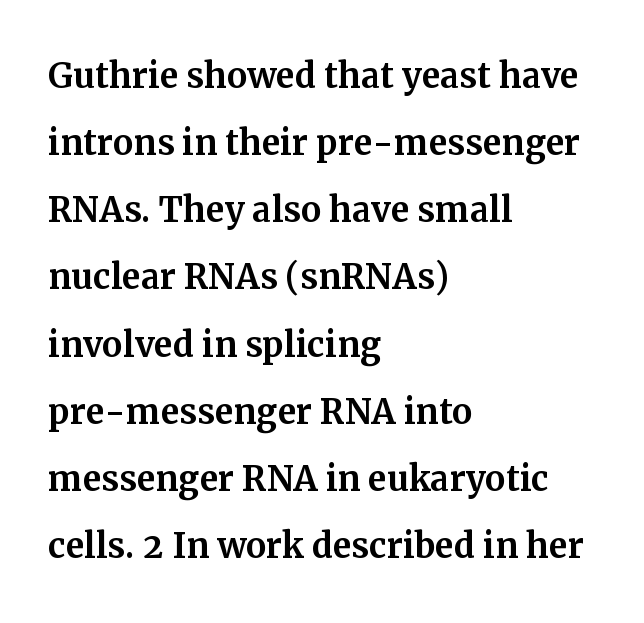
Q: Is the text italic (slanted)? A: No, it is upright.
Q: Is the typeface a serif or a sans-serif typeface? A: Serif.
Q: Is the text underlined? A: No.
Q: How is the paragraph aligned? A: Left-aligned.
Q: Is the spacing between letters normal or unusually wide? A: Normal.
Q: Is the spacing between lines tight, normal or loose? A: Normal.
Q: Width (condensed, normal, or wide)? A: Normal.
Q: Stroke contrast? A: Medium.
Q: x-height? A: Medium.
Q: Monospaced? A: No.
